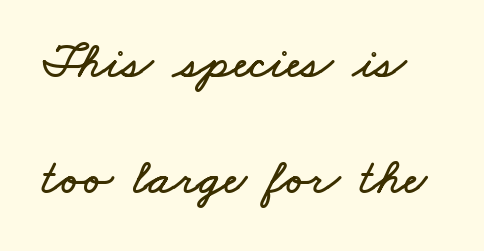
The image shows 50 px wide type; set loose line spacing (2.32x), normal letter spacing, not underlined; low stroke contrast and a small x-height.
